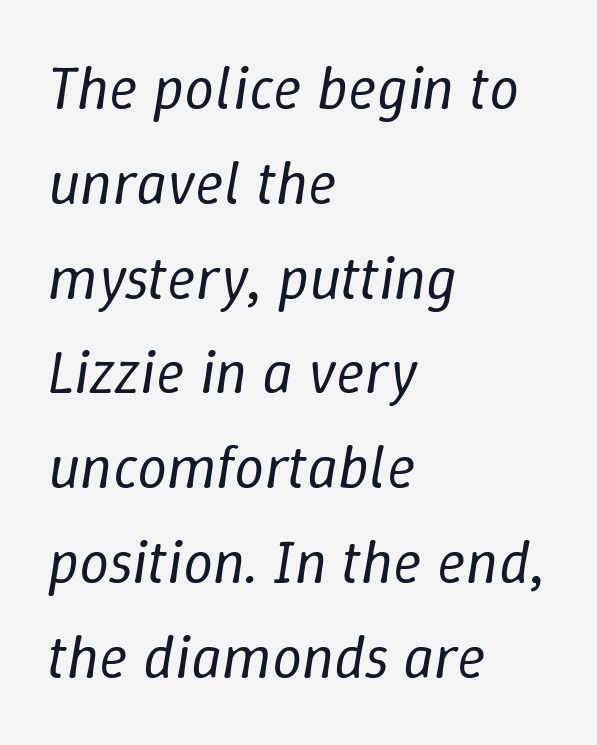
The image shows 60 px regular-weight type, italic (leaning right); set left-aligned, normal line spacing (1.58x), normal letter spacing, not underlined; low stroke contrast and a medium x-height.
